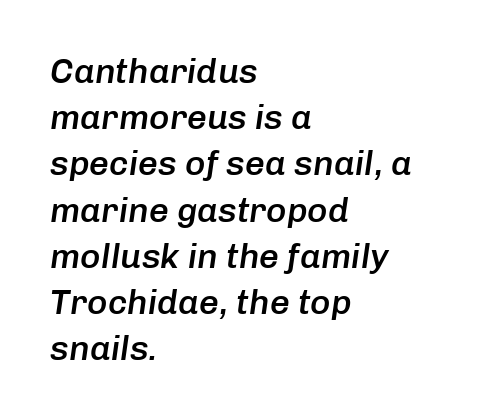
Q: Is the text bold? A: Semi-bold.
Q: Is the text italic (slanted)? A: Yes, it leans right by about 8 degrees.
Q: Is the text underlined? A: No.
Q: How is the paragraph aligned? A: Left-aligned.
Q: Is the spacing between letters normal or unusually wide? A: Normal.
Q: Is the spacing between lines tight, normal or loose? A: Normal.
Q: Width (condensed, normal, or wide)? A: Normal.
Q: Stroke contrast? A: Low.
Q: x-height? A: Medium.
Q: Monospaced? A: No.
